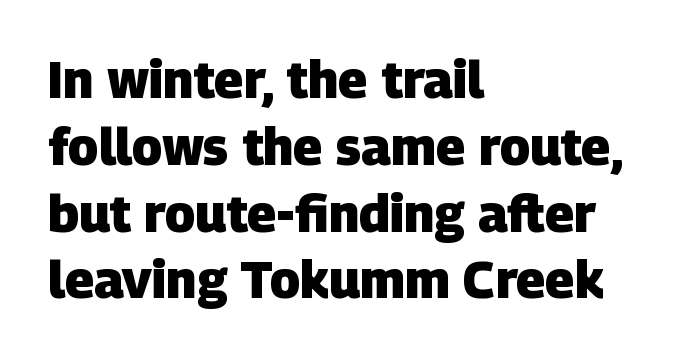
{"serif": "no", "bold": "yes", "weight": "heavy", "width": "normal", "stroke_contrast": "low", "x_height": "large", "monospaced": "no", "underline": "no", "align": "left", "line_spacing": "normal", "line_spacing_ratio": 1.31, "letter_spacing": "normal", "letter_spacing_em": 0.0, "glyph_px": 51}
